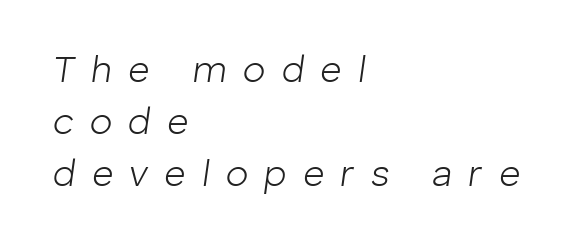
The image shows 37 px light type, italic (leaning right); set left-aligned, normal line spacing (1.41x), unusually wide letter spacing (+0.44 em), not underlined; low stroke contrast and a medium x-height.
